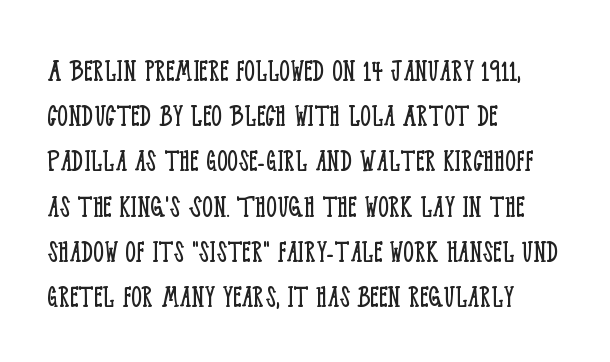
Q: Is the text bold? A: No.
Q: Is the text italic (slanted)? A: No, it is upright.
Q: Is the typeface a serif or a sans-serif typeface? A: Serif.
Q: Is the text underlined? A: No.
Q: How is the paragraph aligned? A: Left-aligned.
Q: Is the spacing between letters normal or unusually wide? A: Normal.
Q: Is the spacing between lines tight, normal or loose? A: Normal.
Q: Width (condensed, normal, or wide)? A: Condensed.
Q: Stroke contrast? A: Low.
Q: x-height? A: Large.
Q: Monospaced? A: No.
